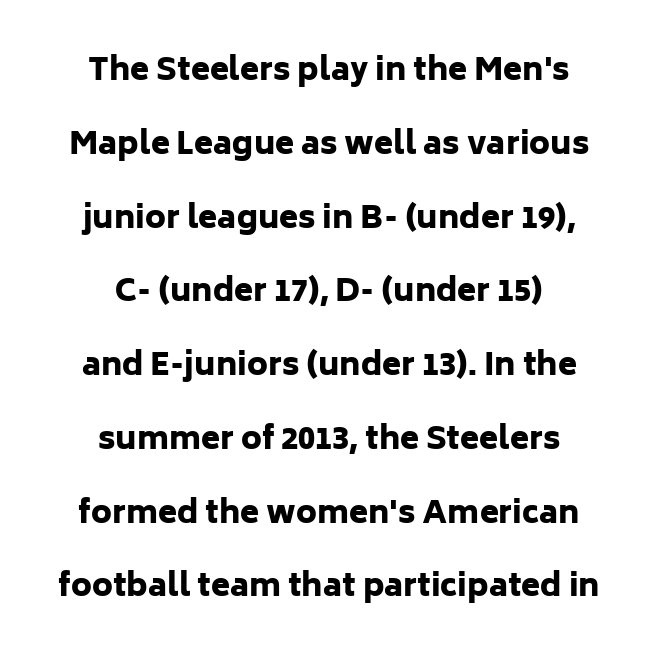
Q: Is the text bold? A: Yes.
Q: Is the text italic (slanted)? A: No, it is upright.
Q: Is the typeface a serif or a sans-serif typeface? A: Sans-serif.
Q: Is the text underlined? A: No.
Q: How is the paragraph aligned? A: Centered.
Q: Is the spacing between letters normal or unusually wide? A: Normal.
Q: Is the spacing between lines tight, normal or loose? A: Loose.
Q: Width (condensed, normal, or wide)? A: Normal.
Q: Stroke contrast? A: Low.
Q: x-height? A: Medium.
Q: Monospaced? A: No.
